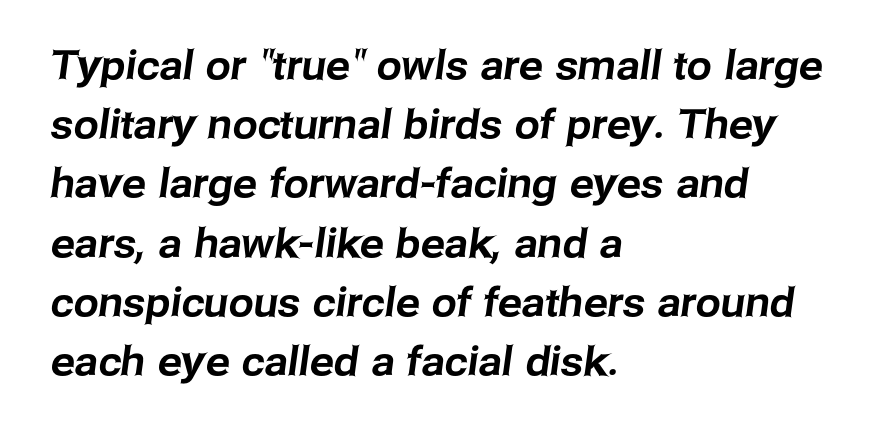
Q: Is the typeface a serif or a sans-serif typeface? A: Sans-serif.
Q: Is the text underlined? A: No.
Q: How is the paragraph aligned? A: Left-aligned.
Q: Is the spacing between letters normal or unusually wide? A: Normal.
Q: Is the spacing between lines tight, normal or loose? A: Normal.
Q: Width (condensed, normal, or wide)? A: Normal.
Q: Stroke contrast? A: Low.
Q: x-height? A: Medium.
Q: Monospaced? A: No.
